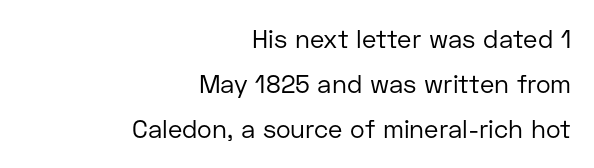
The image shows 25 px text type, upright; set right-aligned, line spacing 1.81x, normal letter spacing, not underlined.
